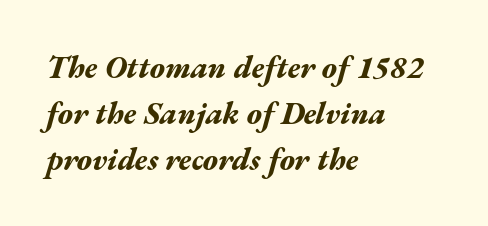
Q: Is the text bold? A: Yes.
Q: Is the text italic (slanted)? A: Yes, it leans right by about 17 degrees.
Q: Is the text underlined? A: No.
Q: How is the paragraph aligned? A: Left-aligned.
Q: Is the spacing between letters normal or unusually wide? A: Normal.
Q: Is the spacing between lines tight, normal or loose? A: Normal.
Q: Width (condensed, normal, or wide)? A: Wide.
Q: Stroke contrast? A: Medium.
Q: x-height? A: Medium.
Q: Monospaced? A: No.
